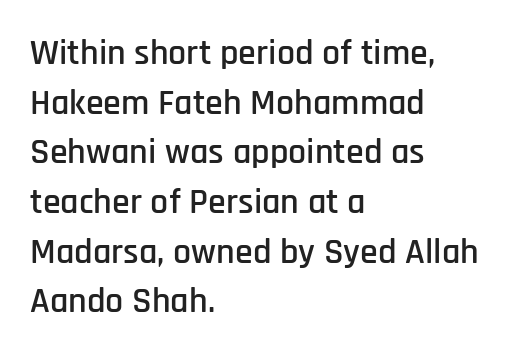
{"serif": "no", "italic": "no", "width": "condensed", "stroke_contrast": "low", "x_height": "large", "monospaced": "no", "underline": "no", "align": "left", "line_spacing": "normal", "line_spacing_ratio": 1.38, "letter_spacing": "normal", "letter_spacing_em": 0.0, "glyph_px": 36}
